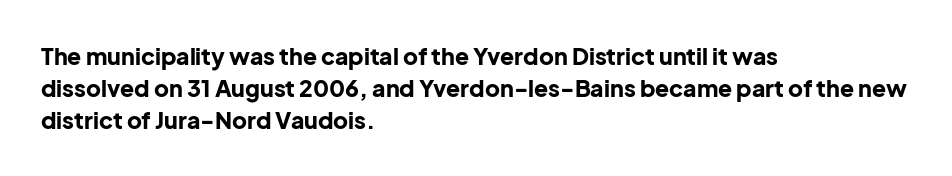
{"italic": "no", "bold": "yes", "underline": "no", "align": "left", "line_spacing": "normal", "line_spacing_ratio": 1.39, "letter_spacing": "normal", "letter_spacing_em": 0.0, "glyph_px": 23}
